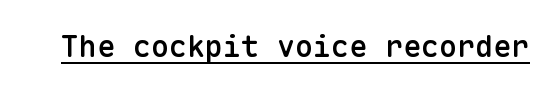
To sum up the face: it is a sans, with no serifs. The type is set solid horizontally, with unmodified tracking. A rule runs beneath these lines of type. A somewhat darkened texture: the type is semibold rather than bold. This is the regular roman posture of the typeface. Fixed-width glyphs throughout — classic coding-font behaviour.
